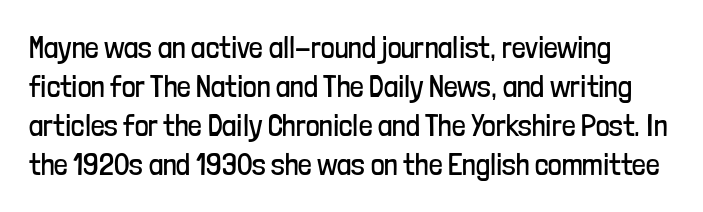
{"serif": "no", "italic": "no", "bold": "no", "weight": "regular", "width": "condensed", "stroke_contrast": "low", "x_height": "medium", "monospaced": "no", "underline": "no", "line_spacing": "normal", "line_spacing_ratio": 1.3, "letter_spacing": "normal", "letter_spacing_em": 0.0, "glyph_px": 30}
